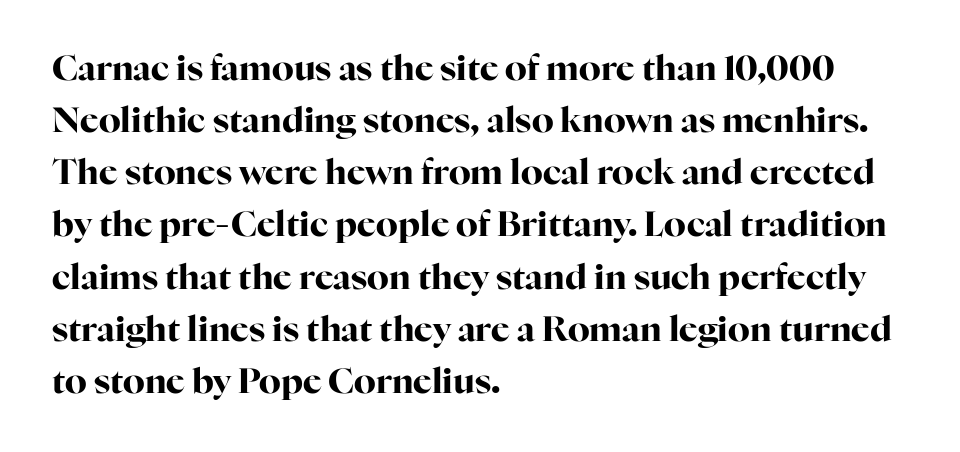
The passage shown is not underscored anywhere. Each letter keeps its own natural width here, so spacing adapts to shape. Compared with an ordinary text face, these strokes are far heavier — a full bold. Ascenders rise straight up at ninety degrees.
